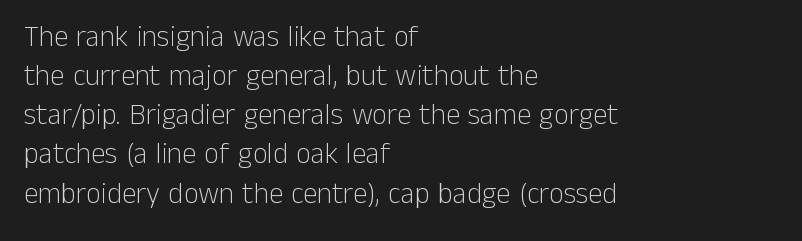
Normally led — the rows are evenly, conventionally spaced. Is the type heavy? It reads as light-to-regular instead. A roman cut, with each character standing at attention. Here the designer chose a conventional face with non-uniform glyph widths. Type style note: lacks serifs. Any mark beneath the type? The region is blank.
